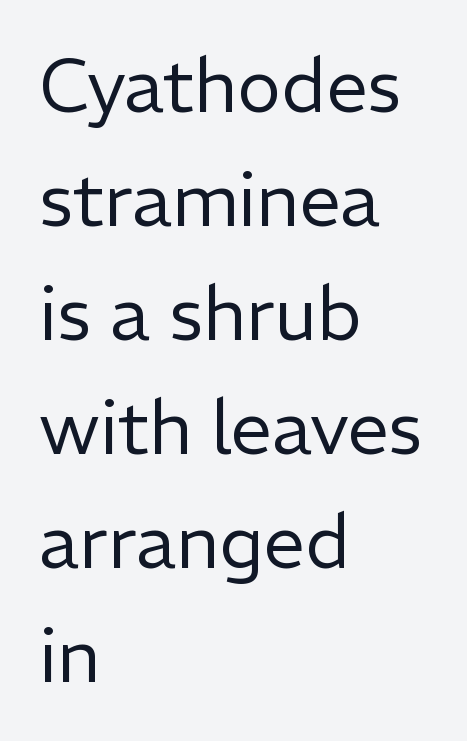
Posture: upright roman. These lines keep a tight, regular rhythm from letter to letter. Caption: face not bold, strokes unweighted. Glance below the letters and you will spot only blank space.
